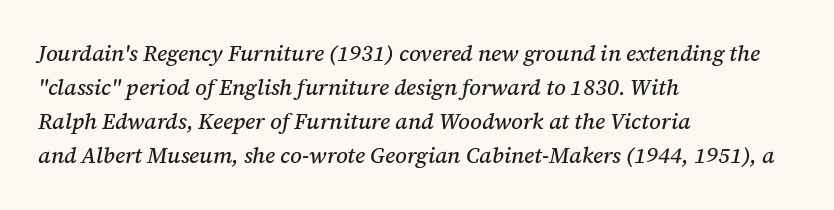
{"italic": "yes", "lean": "right", "slant_degrees": 12, "underline": "no", "align": "left", "line_spacing": "normal", "line_spacing_ratio": 1.55, "letter_spacing": "normal", "letter_spacing_em": 0.0, "glyph_px": 22}
